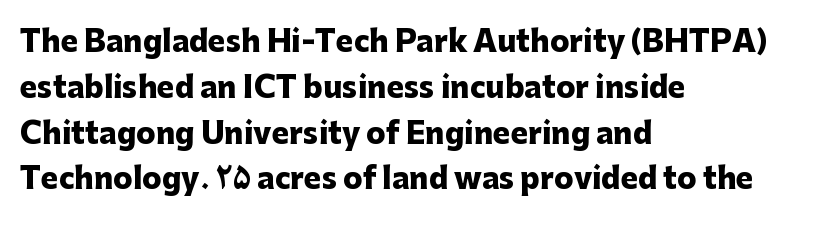
The image shows 29 px heavy sans-serif type, upright; set left-aligned, normal line spacing (1.58x), normal letter spacing, not underlined; low stroke contrast and a medium x-height.
